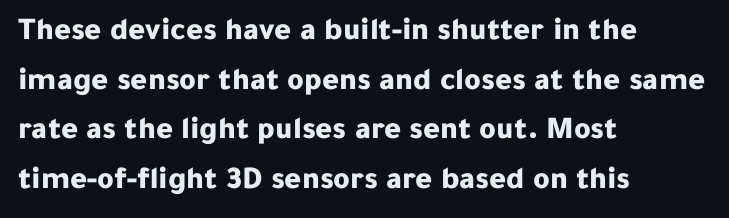
{"serif": "no", "italic": "no", "bold": "yes", "weight": "bold", "width": "normal", "stroke_contrast": "low", "x_height": "medium", "monospaced": "no", "underline": "no", "align": "left", "line_spacing": "normal", "line_spacing_ratio": 1.55, "letter_spacing": "normal", "letter_spacing_em": 0.0, "glyph_px": 32}
